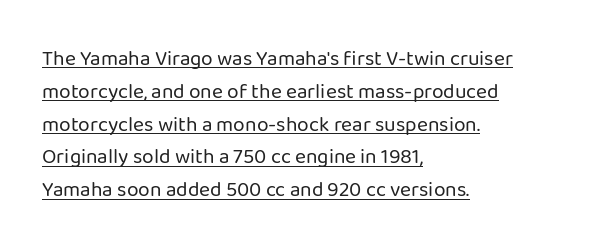
Underlining? Definitely there. Does the lettering tilt? It doesn't — this is upright. Leftover space on each line is placed entirely after the last word. The passage shown stacks its lines at a standard gap. Think standard paragraph weight, or any step lighter than that.
